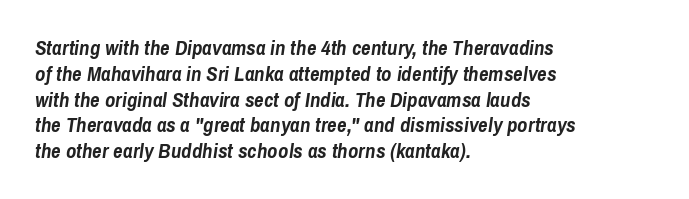
{"italic": "yes", "lean": "right", "slant_degrees": 8, "bold": "yes", "underline": "no", "align": "left", "line_spacing_ratio": 1.23, "letter_spacing": "normal", "letter_spacing_em": 0.0, "glyph_px": 21}
